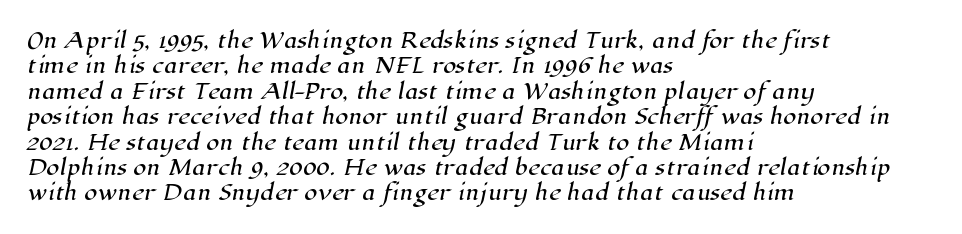
{"underline": "no", "align": "left", "line_spacing_ratio": 1.21, "letter_spacing": "normal", "letter_spacing_em": 0.0, "glyph_px": 21}
